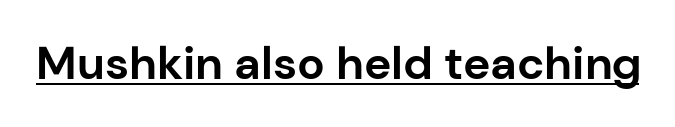
Q: Is the text bold? A: Yes.
Q: Is the text italic (slanted)? A: No, it is upright.
Q: Is the typeface a serif or a sans-serif typeface? A: Sans-serif.
Q: Is the text underlined? A: Yes.
Q: Is the spacing between letters normal or unusually wide? A: Normal.
Q: Width (condensed, normal, or wide)? A: Normal.
Q: Stroke contrast? A: Low.
Q: x-height? A: Medium.
Q: Monospaced? A: No.
